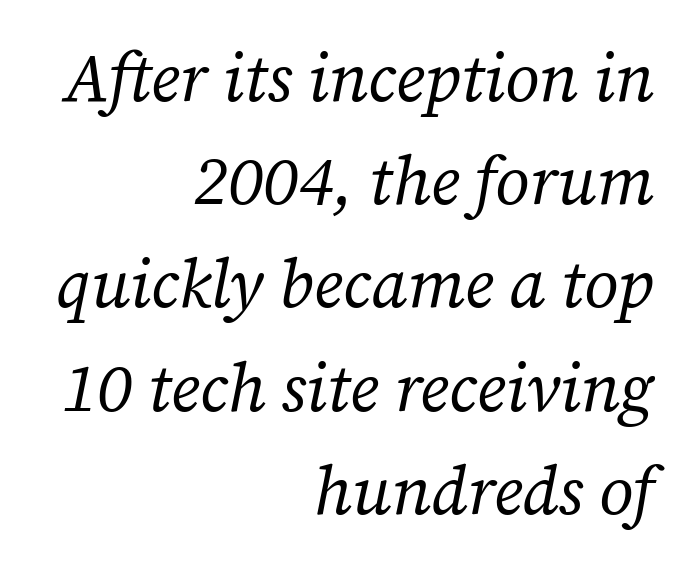
Italic? Definitely — the glyphs are oblique. Characters follow at the spacing the type designer built in. Stem width sits at or under what a default text font uses. The passage shown is typed in a proportional face where columns would drift. Little horizontal feet cap the strokes, marking this as serif type.
